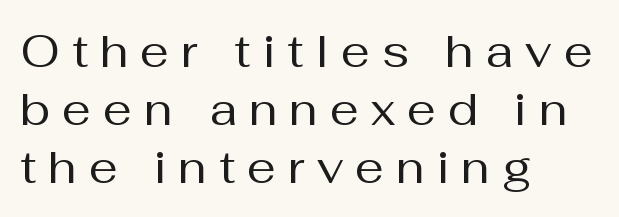
Bold? No — there's no thickening of the strokes. Note the varied advance widths — an 'i' is clearly narrower than an 'm'. It's the straight-up-and-down kind of type. The rendering inserts visible extra space after every character. Interline gaps are of average width in this sample.
